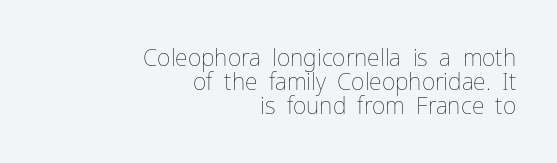
The image shows 23 px text type, upright; set right-aligned, tight line spacing (1.05x), normal letter spacing, not underlined.
